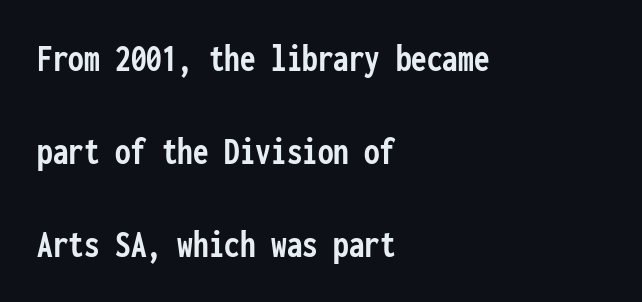
The typography opts for an upright posture over an oblique one. The typesetting leans heavy: a genuine bold. One-word summary of the alignment: left. Notice the wide empty band between every row — that's loose leading. Note: no serifs on the glyphs.
